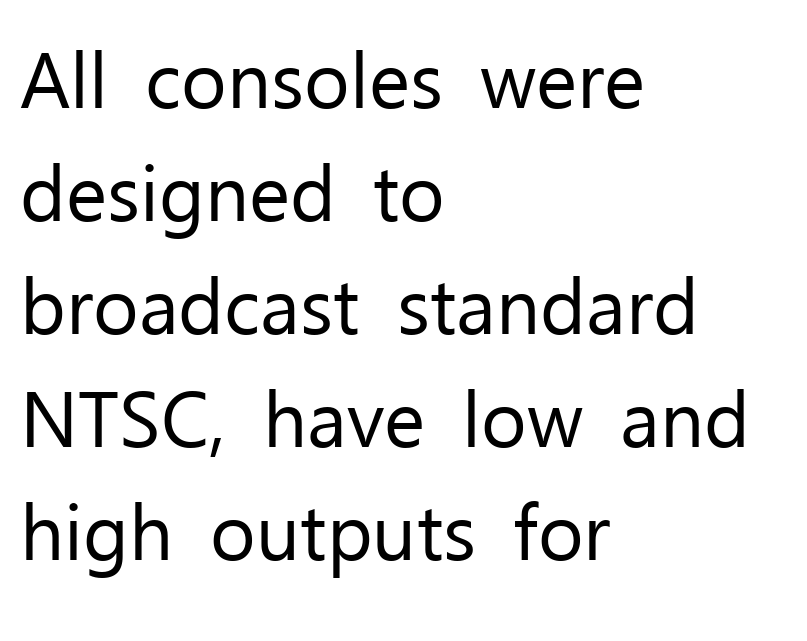
Q: Is the text bold? A: No.
Q: Is the text italic (slanted)? A: No, it is upright.
Q: Is the typeface a serif or a sans-serif typeface? A: Sans-serif.
Q: Is the text underlined? A: No.
Q: How is the paragraph aligned? A: Left-aligned.
Q: Is the spacing between letters normal or unusually wide? A: Normal.
Q: Is the spacing between lines tight, normal or loose? A: Normal.
Q: Width (condensed, normal, or wide)? A: Normal.
Q: Stroke contrast? A: Low.
Q: x-height? A: Medium.
Q: Monospaced? A: No.
